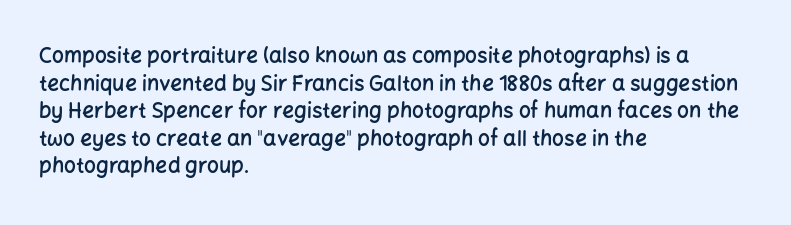
The image shows 21 px text type, upright; set left-aligned, normal line spacing (1.31x), normal letter spacing, not underlined.
